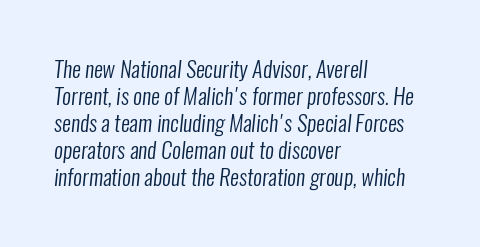
{"bold": "no", "underline": "no", "align": "left", "line_spacing_ratio": 1.23, "letter_spacing": "normal", "letter_spacing_em": 0.0, "glyph_px": 22}
